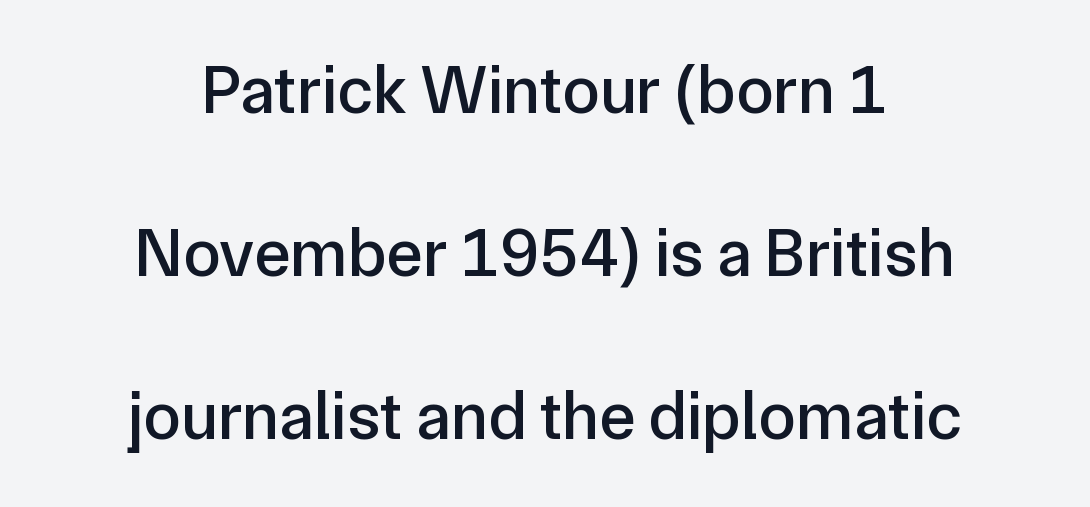
The passage shown is typed in a proportional face where columns would drift. The compositor balanced each line on the midline. Stroke terminals: plain, sans-serif. Do the letters lean? They stand straight.
